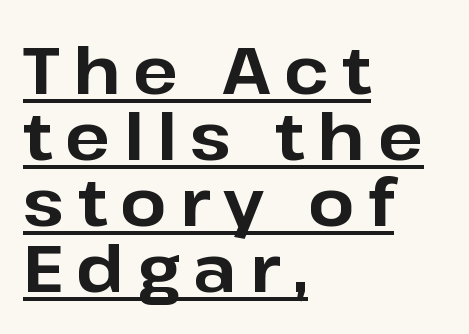
Q: Is the text bold? A: Yes.
Q: Is the text italic (slanted)? A: No, it is upright.
Q: Is the typeface a serif or a sans-serif typeface? A: Sans-serif.
Q: Is the text underlined? A: Yes.
Q: How is the paragraph aligned? A: Left-aligned.
Q: Is the spacing between letters normal or unusually wide? A: Unusually wide.
Q: Is the spacing between lines tight, normal or loose? A: Tight.
Q: Width (condensed, normal, or wide)? A: Normal.
Q: Stroke contrast? A: Low.
Q: x-height? A: Medium.
Q: Monospaced? A: No.
